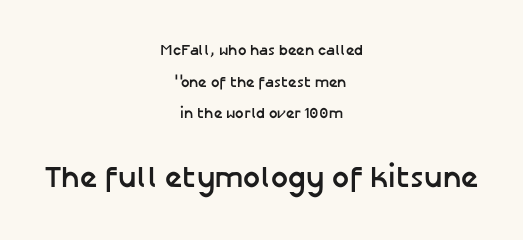
The image shows 30 px semibold sans-serif type, upright; set centered, loose line spacing (2.11x), normal letter spacing, not underlined; the second (bottom) block is 2.0x larger; low stroke contrast and a medium x-height.
